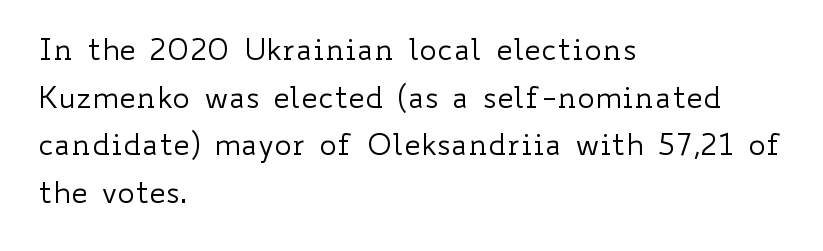
Q: Is the text bold? A: No.
Q: Is the text italic (slanted)? A: No, it is upright.
Q: Is the text underlined? A: No.
Q: How is the paragraph aligned? A: Left-aligned.
Q: Is the spacing between letters normal or unusually wide? A: Normal.
Q: Is the spacing between lines tight, normal or loose? A: Normal.
Q: Width (condensed, normal, or wide)? A: Wide.
Q: Stroke contrast? A: Low.
Q: x-height? A: Small.
Q: Monospaced? A: No.
